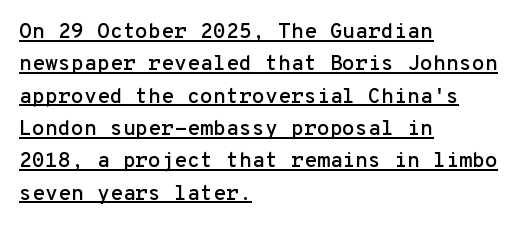
The image shows 21 px text type, upright; set left-aligned, normal line spacing (1.54x), normal letter spacing, underlined.
